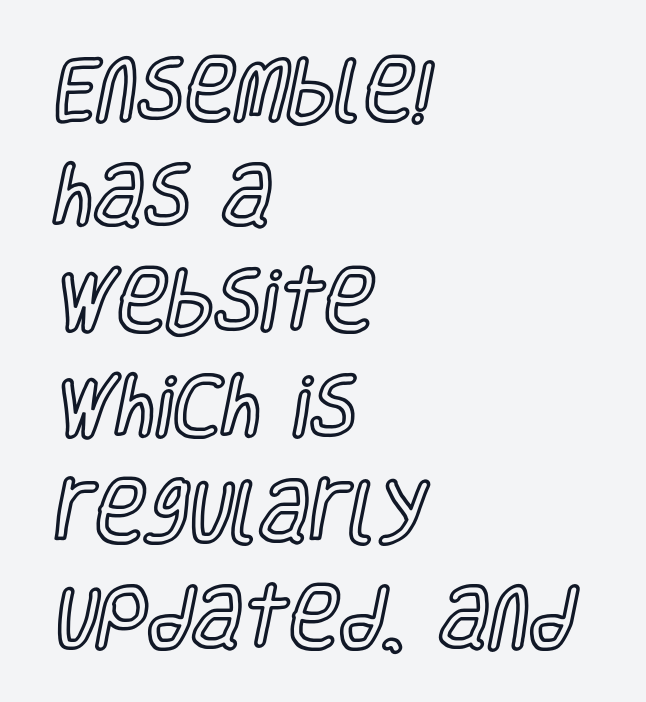
{"width": "condensed", "x_height": "large", "monospaced": "no", "underline": "no", "align": "left", "line_spacing": "normal", "line_spacing_ratio": 1.53, "letter_spacing": "normal", "letter_spacing_em": 0.0, "glyph_px": 69}
